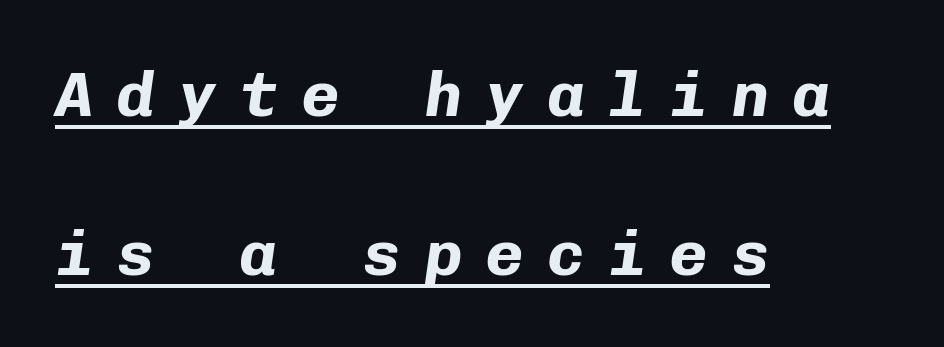
The image shows 64 px bold type, italic (leaning right), monospaced; set left-aligned, loose line spacing (2.49x), unusually wide letter spacing (+0.36 em), underlined; low stroke contrast and a medium x-height.
